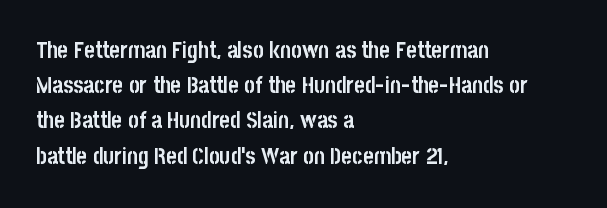
The image shows 23 px bold type, upright; set left-aligned, normal line spacing (1.53x), normal letter spacing, not underlined.
